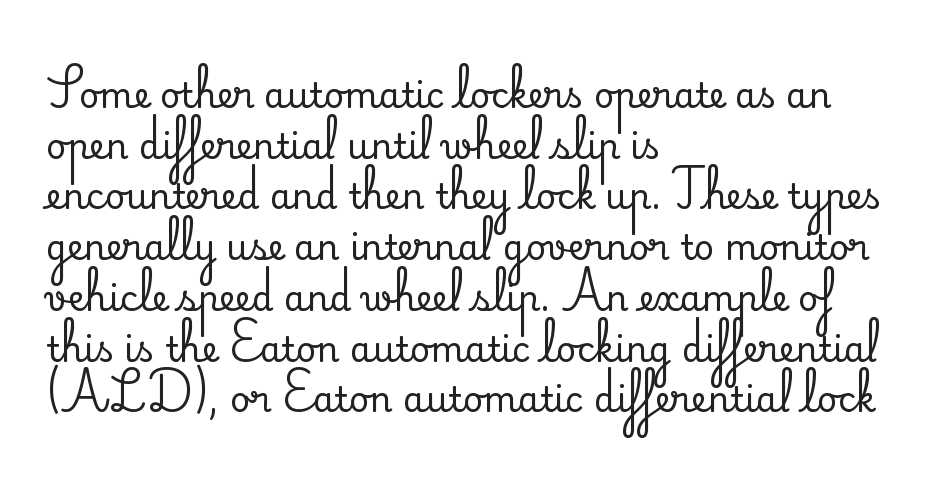
{"serif": "yes", "italic": "no", "width": "normal", "stroke_contrast": "medium", "x_height": "small", "monospaced": "no", "underline": "no", "align": "left", "line_spacing": "normal", "line_spacing_ratio": 1.45, "letter_spacing": "normal", "letter_spacing_em": 0.0, "glyph_px": 35}
